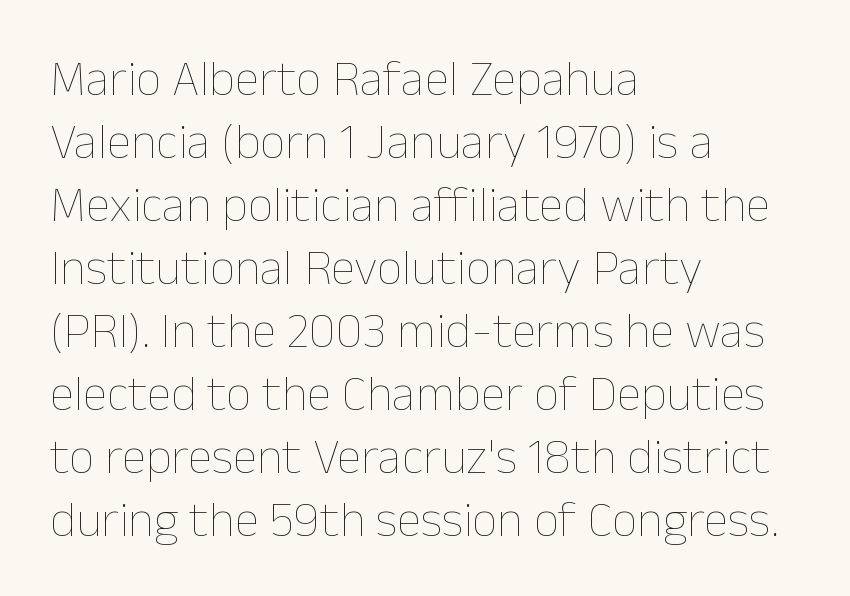
{"italic": "no", "bold": "no", "weight": "thin", "width": "normal", "stroke_contrast": "low", "x_height": "medium", "monospaced": "no", "underline": "no", "align": "left", "line_spacing": "normal", "line_spacing_ratio": 1.26, "letter_spacing": "normal", "letter_spacing_em": 0.0, "glyph_px": 50}
